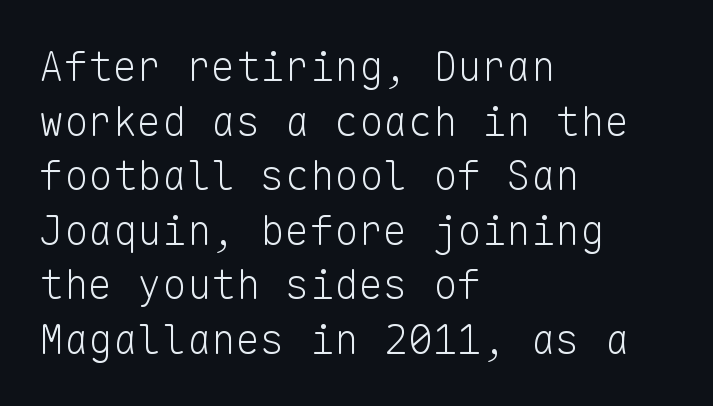
The image shows 41 px light sans-serif type, upright, monospaced; set left-aligned, normal line spacing (1.33x), normal letter spacing, not underlined; low stroke contrast and a medium x-height.
